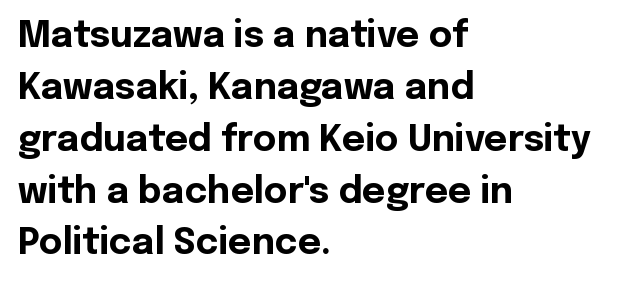
The image shows 36 px bold sans-serif type, upright; set left-aligned, normal line spacing (1.44x), normal letter spacing, not underlined; a medium x-height.
